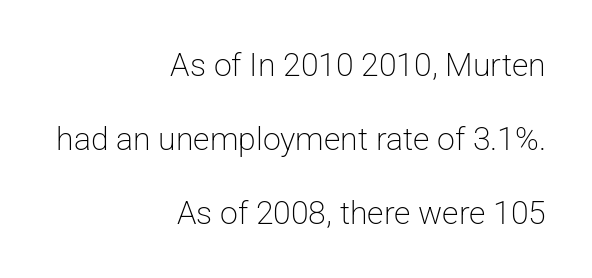
The image shows 32 px light sans-serif type, upright; set right-aligned, loose line spacing (2.31x), normal letter spacing, not underlined; low stroke contrast and a medium x-height.
